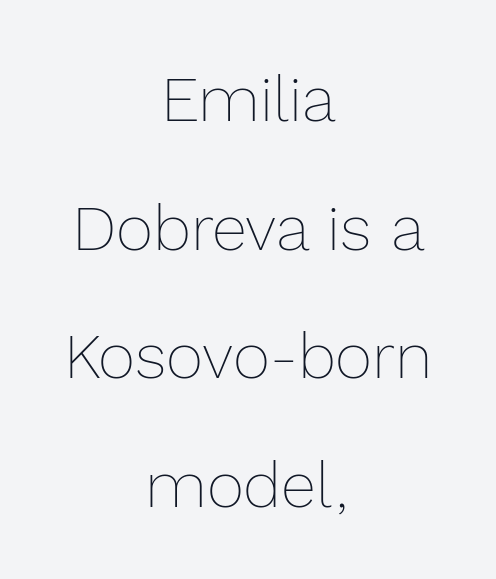
The specimen omits any rule beneath the text block's lines. Leading is clearly above the norm, producing a sparse column. Standard letterfit; no display-style spreading of the glyphs. Character widths vary here, with narrow letters taking less room than wide ones. Stems and bowls with no extra thickness — not bold.
